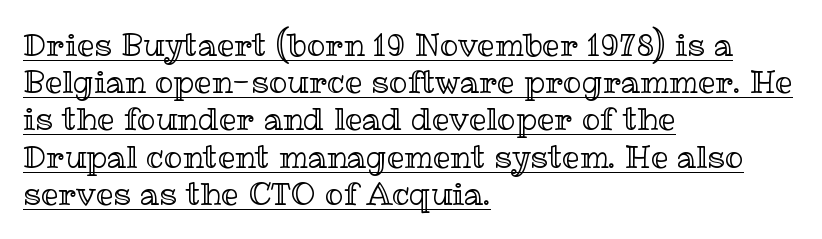
{"italic": "no", "width": "normal", "x_height": "medium", "monospaced": "no", "underline": "yes", "align": "left", "line_spacing_ratio": 1.2, "letter_spacing": "normal", "letter_spacing_em": 0.0, "glyph_px": 31}
